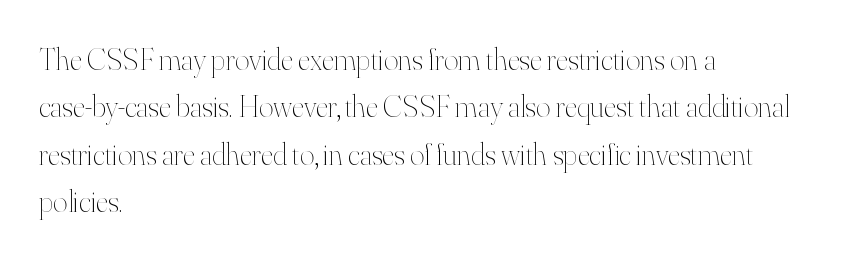
{"italic": "no", "bold": "no", "weight": "thin", "width": "normal", "stroke_contrast": "high", "x_height": "small", "monospaced": "no", "underline": "no", "align": "left", "line_spacing": "normal", "line_spacing_ratio": 1.53, "letter_spacing": "normal", "letter_spacing_em": 0.0, "glyph_px": 31}
